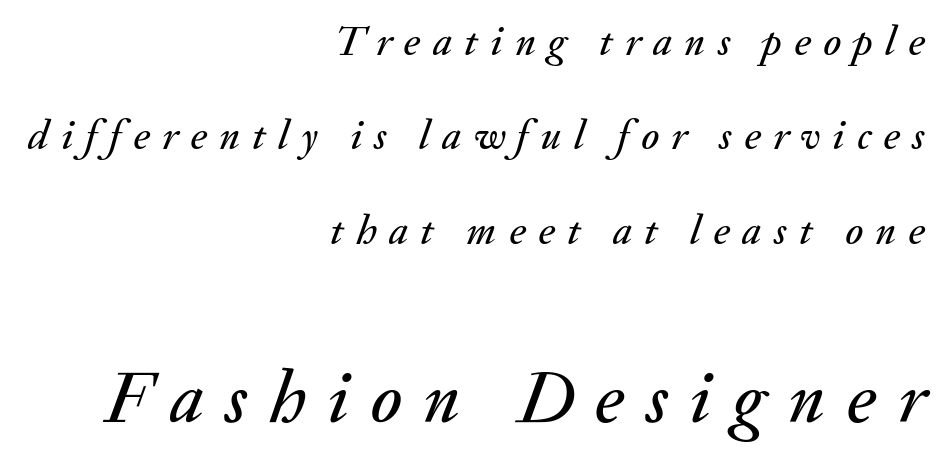
Compared with a flush-left layout, this one pins lines to the opposite, right side. Honestly, there is no underline to notice here at all. Every character sits at an angle, as italics do. Glyph-to-glyph distance is far greater than everyday printed text.
